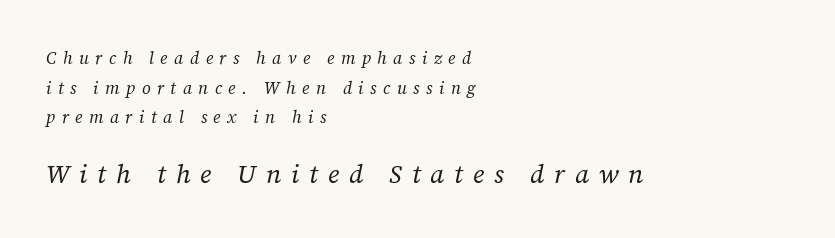
{"italic": "yes", "lean": "right", "slant_degrees": 12, "bold": "no", "underline": "no", "align": "left", "line_spacing_ratio": 1.74, "letter_spacing": "wide", "letter_spacing_em": 0.38, "larger_block": "second", "size_ratio": 1.53, "glyph_px": 26}
